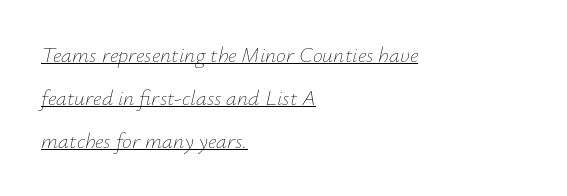
Q: Is the text bold? A: No.
Q: Is the text italic (slanted)? A: Yes, it leans right by about 12 degrees.
Q: Is the text underlined? A: Yes.
Q: How is the paragraph aligned? A: Left-aligned.
Q: Is the spacing between letters normal or unusually wide? A: Normal.
Q: Is the spacing between lines tight, normal or loose? A: Loose.
